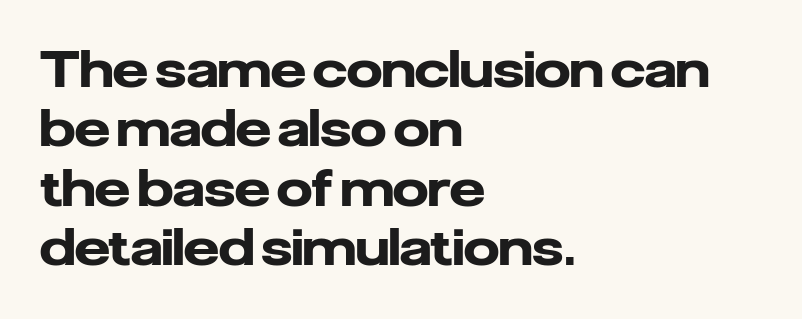
The tracking reads as untouched default to a designer's eye. The letters stand upright; this is a roman face. Character widths vary here, with narrow letters taking less room than wide ones. Clear beneath every line of the passage. Unlike a traditional serif, this face leaves its strokes unadorned. Heft: maximum for text — a bold.
